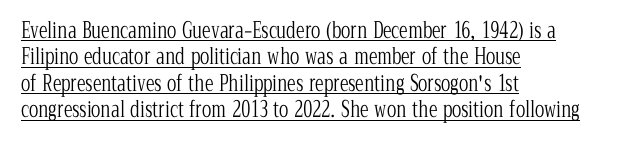
Q: Is the text bold? A: No.
Q: Is the text italic (slanted)? A: No, it is upright.
Q: Is the text underlined? A: Yes.
Q: How is the paragraph aligned? A: Left-aligned.
Q: Is the spacing between letters normal or unusually wide? A: Normal.
